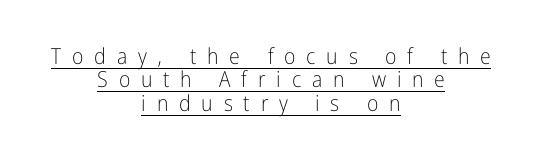
{"italic": "no", "bold": "no", "underline": "yes", "align": "center", "line_spacing": "tight", "line_spacing_ratio": 1.06, "letter_spacing": "wide", "letter_spacing_em": 0.49, "glyph_px": 22}
